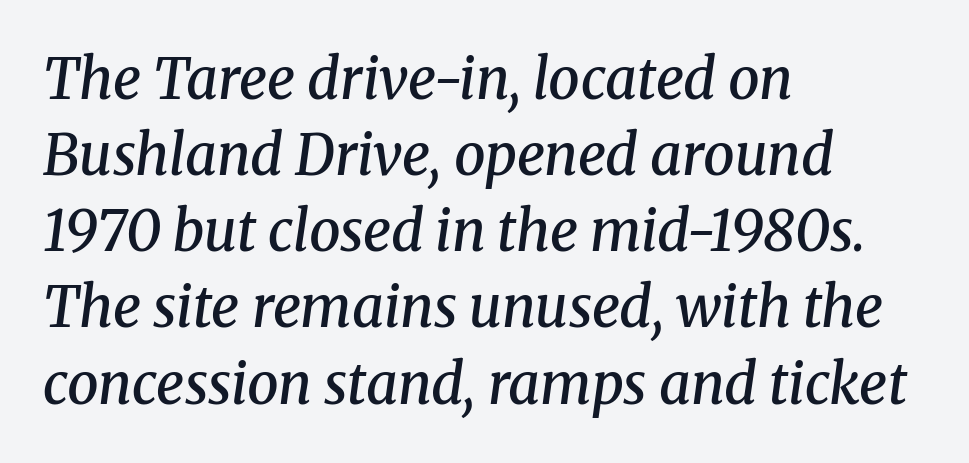
Letters rest on an invisible, unmarked baseline. In terms of posture, this sample is oblique. Summary of weight: moderately heavy, a semibold. Between one letter and the next there's only the usual sliver of space. Whoever set this chose a conventional vertical rhythm. Is the block centered? No — it sits flush against the left margin.
